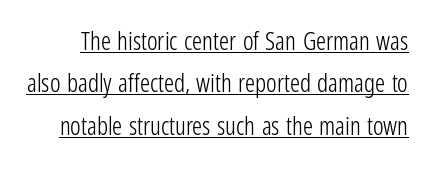
{"italic": "no", "bold": "no", "underline": "yes", "line_spacing": "normal", "line_spacing_ratio": 1.7, "letter_spacing": "normal", "letter_spacing_em": 0.0, "glyph_px": 25}
